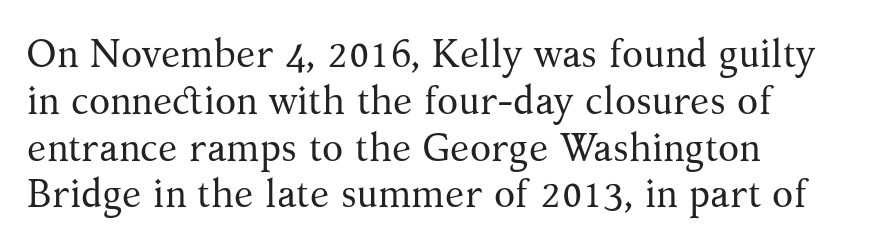
Q: Is the text bold? A: No.
Q: Is the text italic (slanted)? A: No, it is upright.
Q: Is the typeface a serif or a sans-serif typeface? A: Serif.
Q: Is the text underlined? A: No.
Q: How is the paragraph aligned? A: Left-aligned.
Q: Is the spacing between letters normal or unusually wide? A: Normal.
Q: Width (condensed, normal, or wide)? A: Normal.
Q: Stroke contrast? A: Medium.
Q: x-height? A: Medium.
Q: Monospaced? A: No.
